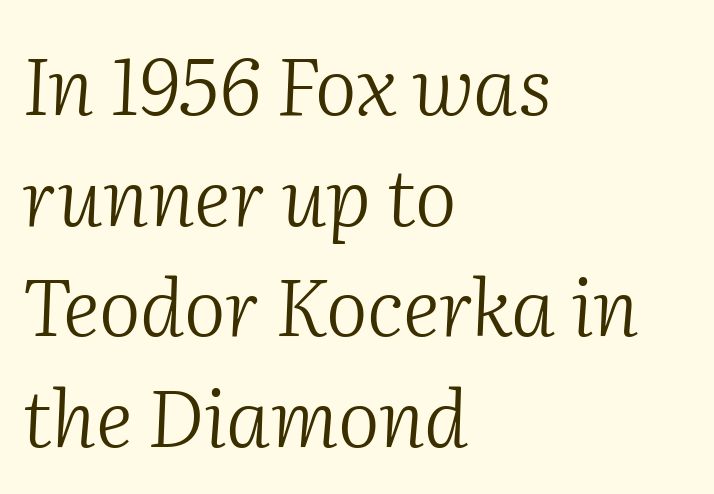
{"serif": "yes", "italic": "yes", "lean": "right", "slant_degrees": 2, "bold": "no", "weight": "light", "width": "normal", "stroke_contrast": "medium", "x_height": "medium", "monospaced": "no", "underline": "no", "align": "left", "line_spacing": "normal", "line_spacing_ratio": 1.4, "letter_spacing": "normal", "letter_spacing_em": 0.0, "glyph_px": 79}
